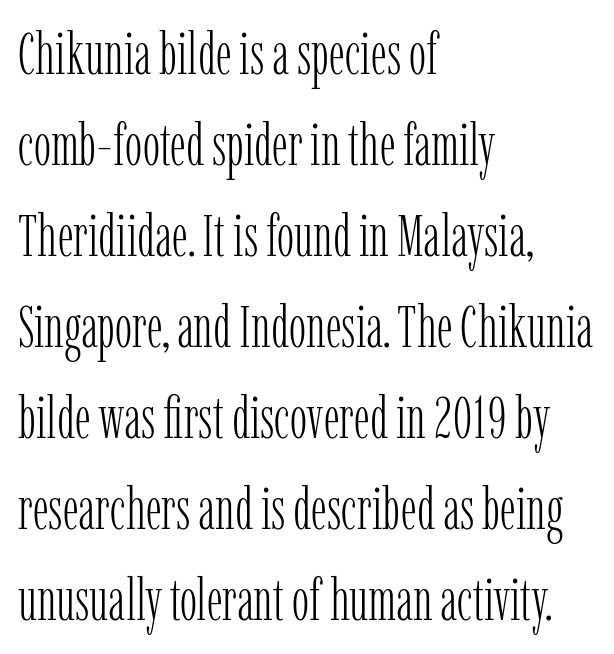
Q: Is the text bold? A: No.
Q: Is the text italic (slanted)? A: No, it is upright.
Q: Is the typeface a serif or a sans-serif typeface? A: Serif.
Q: Is the text underlined? A: No.
Q: How is the paragraph aligned? A: Left-aligned.
Q: Is the spacing between letters normal or unusually wide? A: Normal.
Q: Is the spacing between lines tight, normal or loose? A: Normal.
Q: Width (condensed, normal, or wide)? A: Condensed.
Q: Stroke contrast? A: Low.
Q: x-height? A: Medium.
Q: Monospaced? A: No.
